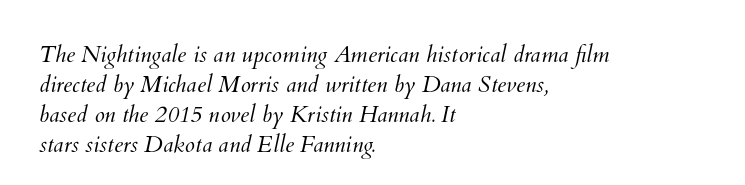
The image shows 23 px text type; set left-aligned, normal line spacing (1.31x), normal letter spacing, not underlined.
